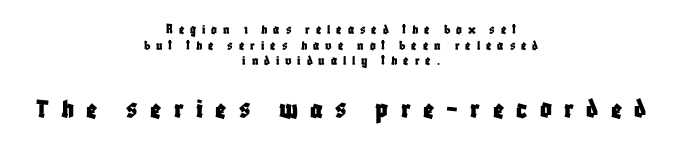
{"serif": "no", "italic": "no", "width": "condensed", "stroke_contrast": "low", "x_height": "large", "monospaced": "no", "underline": "no", "align": "center", "line_spacing": "tight", "line_spacing_ratio": 1.12, "letter_spacing": "wide", "letter_spacing_em": 0.42, "larger_block": "second", "size_ratio": 2.07, "glyph_px": 29}
